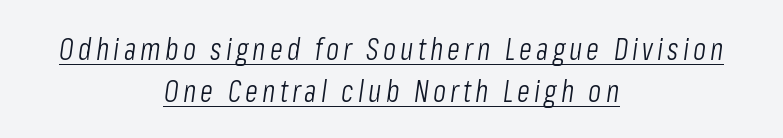
The image shows 30 px light, condensed type, italic (leaning right); set centered, normal line spacing (1.4x), underlined; low stroke contrast and a medium x-height.
